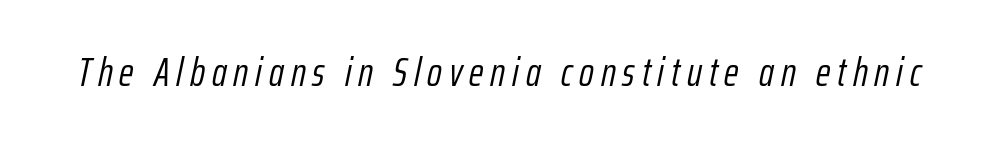
Q: Is the text bold? A: No.
Q: Is the text italic (slanted)? A: Yes, it leans right by about 12 degrees.
Q: Is the text underlined? A: No.
Q: Width (condensed, normal, or wide)? A: Condensed.
Q: Stroke contrast? A: Low.
Q: x-height? A: Medium.
Q: Monospaced? A: No.
